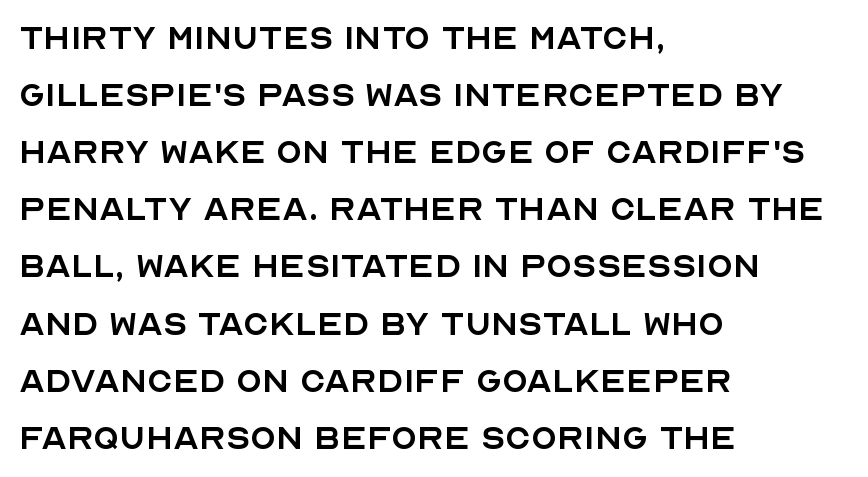
Lines of text with bare space underneath. Observe the absence of serifs on each vertical stroke in this sample. No extra ink here — the face is not bold. The text block is weighted toward the left margin, trailing off unevenly rightward. The passage shown stacks its lines at a standard gap. The letters advance in unequal steps, a hallmark of proportional type.
